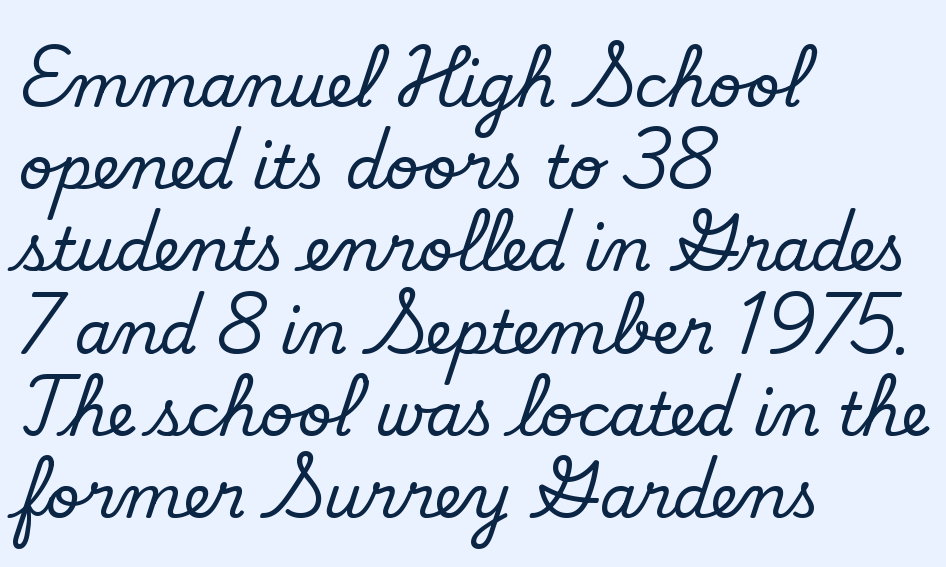
The image shows 60 px regular-weight sans-serif type; set left-aligned, normal line spacing (1.37x), normal letter spacing, not underlined; low stroke contrast and a small x-height.
